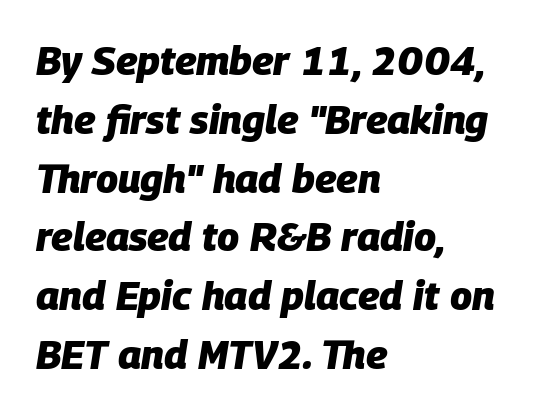
{"italic": "yes", "lean": "right", "slant_degrees": 9, "bold": "yes", "weight": "heavy", "width": "normal", "stroke_contrast": "low", "x_height": "large", "monospaced": "no", "underline": "no", "align": "left", "line_spacing": "normal", "line_spacing_ratio": 1.47, "letter_spacing": "normal", "letter_spacing_em": 0.0, "glyph_px": 40}
